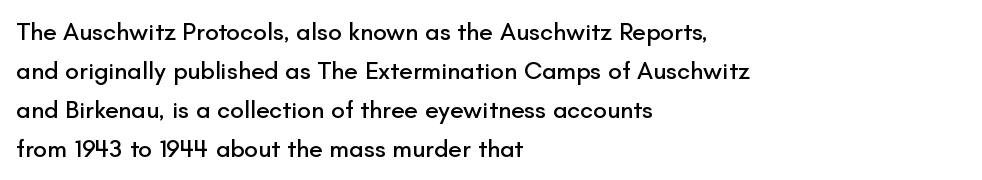
{"italic": "no", "underline": "no", "align": "left", "line_spacing": "normal", "line_spacing_ratio": 1.56, "letter_spacing": "normal", "letter_spacing_em": 0.0, "glyph_px": 25}
